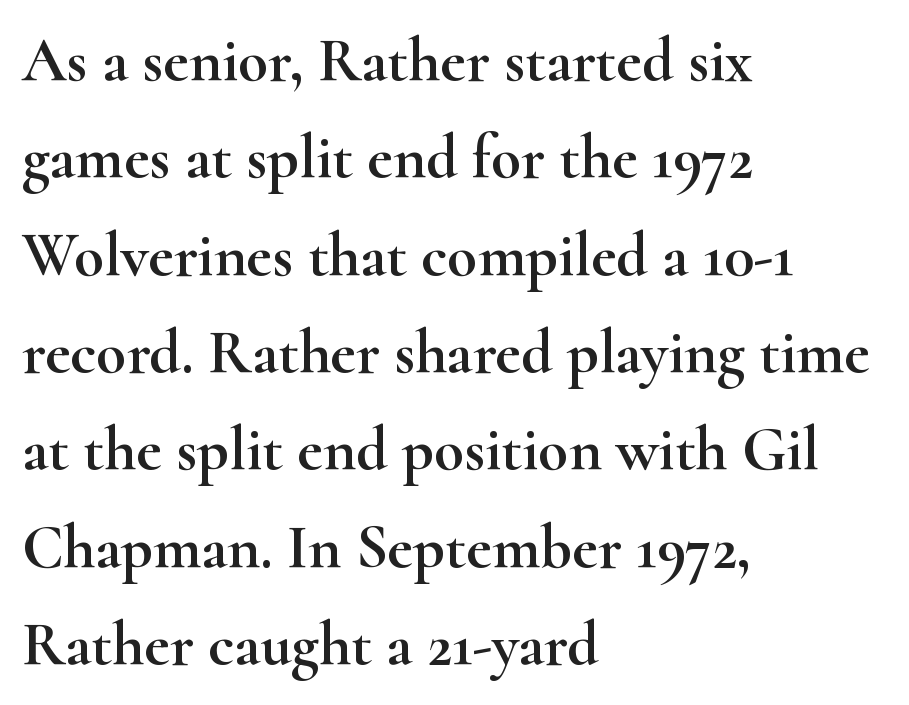
The image shows 62 px wide serif type, upright; set left-aligned, normal line spacing (1.57x), normal letter spacing, not underlined; high stroke contrast and a small x-height.
